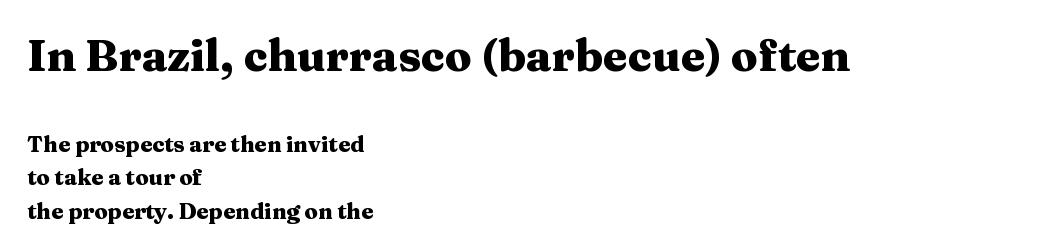
Typographic density is high because the face is bold. Is the block centered? No — it sits flush against the left margin. The passage shown is not underscored anywhere. Leading matches the norm, producing a regular column. Default kerning and tracking; the words read as compact shapes.
